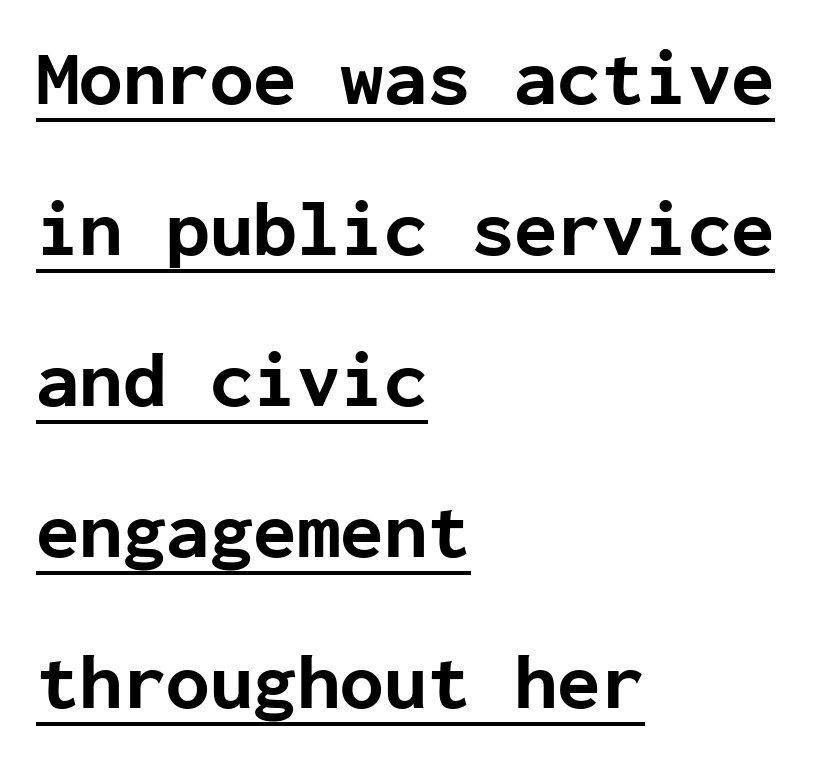
{"serif": "no", "italic": "no", "bold": "yes", "weight": "bold", "width": "normal", "stroke_contrast": "low", "x_height": "medium", "monospaced": "yes", "underline": "yes", "align": "left", "line_spacing": "loose", "line_spacing_ratio": 1.91, "letter_spacing": "normal", "letter_spacing_em": 0.0, "glyph_px": 79}
